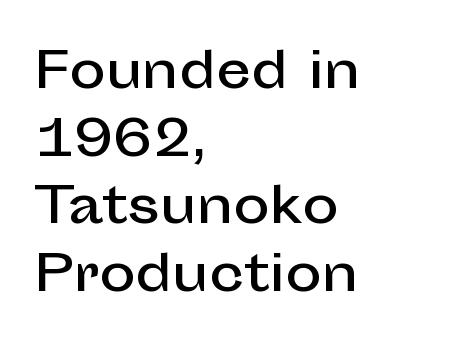
The image shows 49 px sans-serif type, upright; set left-aligned, normal line spacing (1.38x), normal letter spacing, not underlined; low stroke contrast and a medium x-height.
